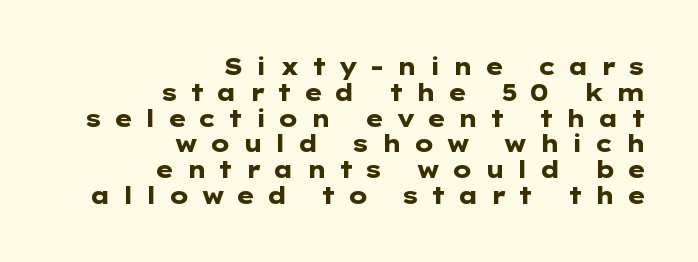
{"italic": "no", "bold": "yes", "underline": "no", "align": "right", "line_spacing": "tight", "line_spacing_ratio": 1.12, "letter_spacing": "wide", "letter_spacing_em": 0.49, "glyph_px": 23}
